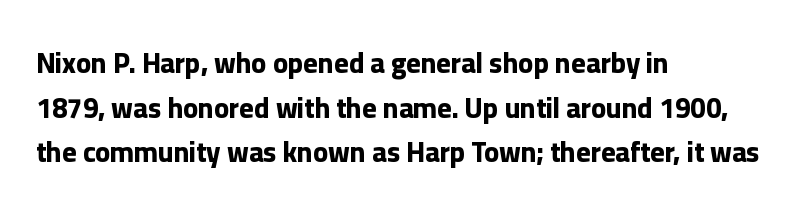
Here the glyphs are tracked normally, forming tight word shapes. On the weight axis this lands at bold, roughly 700. The type sits square on the baseline with zero lean. This rendering employs a face without finishing strokes, i.e., a sans-serif. Note the varied advance widths — an 'i' is clearly narrower than an 'm'. Baseline-to-baseline distance is the conventional proportion of letter height.
